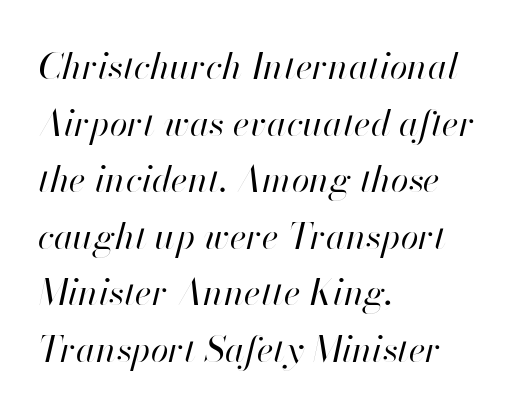
Line beginnings align vertically; line endings do not. Slanted lettering throughout. The rendering uses a moderate line-height, typical for paragraphs. Each letter keeps its own natural width here, so spacing adapts to shape. Plain, unruled lines of type. Think standard paragraph weight, or any step lighter than that.
